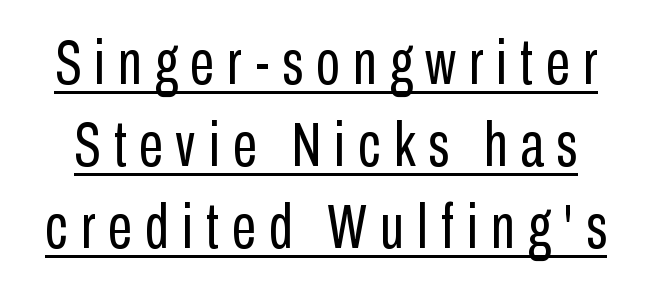
{"serif": "no", "italic": "no", "bold": "no", "weight": "regular", "width": "condensed", "stroke_contrast": "low", "x_height": "medium", "monospaced": "no", "underline": "yes", "line_spacing": "normal", "line_spacing_ratio": 1.32, "letter_spacing": "wide", "letter_spacing_em": 0.21, "glyph_px": 62}
